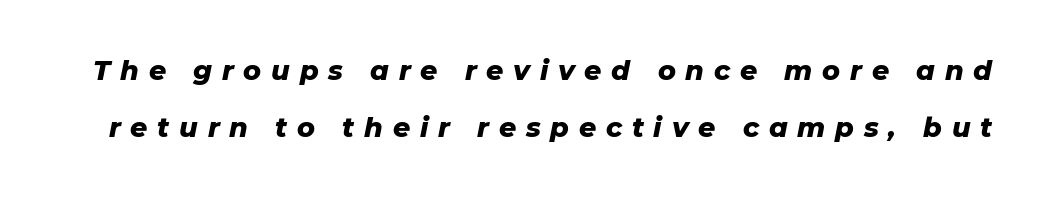
The area under the type is left untouched. The horizontal fit of the characters is loose and conspicuously gappy. The line-height multiplier appears high, well above default. Its strokes are broad and dark, the hallmark of bold type. Posture: slanted.
